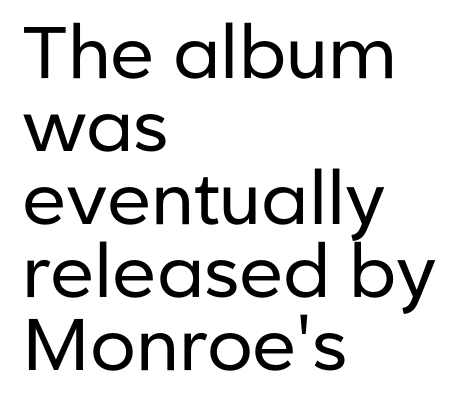
Italic? Not at all — the glyphs are vertical. This rendering employs a face without finishing strokes, i.e., a sans-serif. The face used here is proportionally spaced, like ordinary book or web type. The space directly below the letters is spotless. Regarding leading, the lines here are crowded together.
